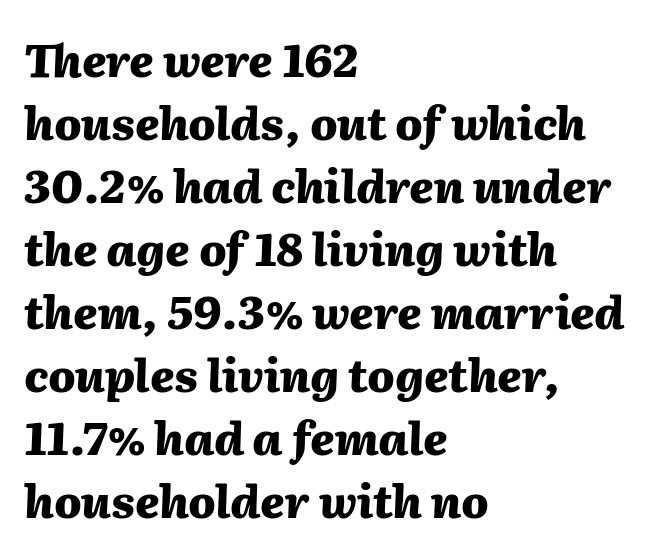
The image shows 45 px heavy type, italic (leaning right); set left-aligned, normal line spacing (1.4x), normal letter spacing, not underlined; medium stroke contrast and a medium x-height.
